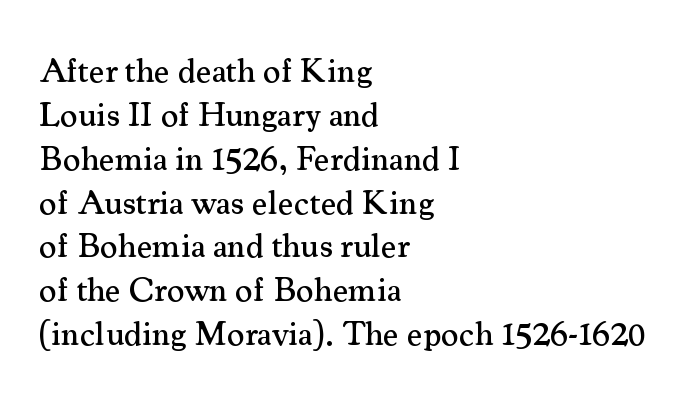
The face used here is seriffed, in the tradition of book romans. The font's upright variant was chosen for this text. The area under the type is left untouched. The rows are spaced the way most documents space them. Proportional: the letters do not fall into vertical columns.
